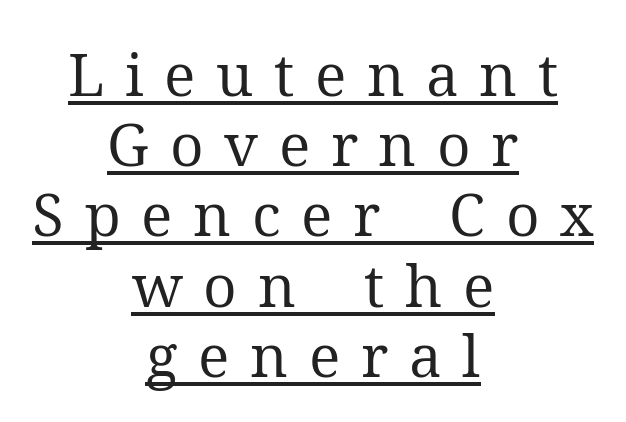
The image shows 59 px regular-weight serif type, upright; set centered, line spacing 1.19x, unusually wide letter spacing (+0.35 em), underlined; medium stroke contrast and a medium x-height.
